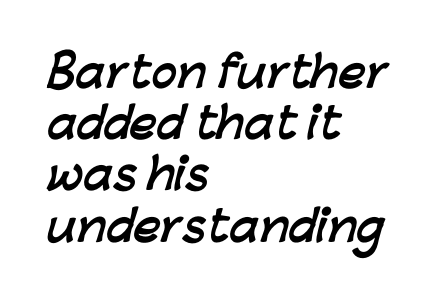
The designer went with a sans here, leaving each stem footless. Anything drawn beneath the words? Only blank space. Characters follow at the spacing the type designer built in. The face used here has the dense, thick strokes of a bold. In CSS terms this would be text-align: left. Is this a fixed-width face? No — the glyphs have proportional, varying widths.
